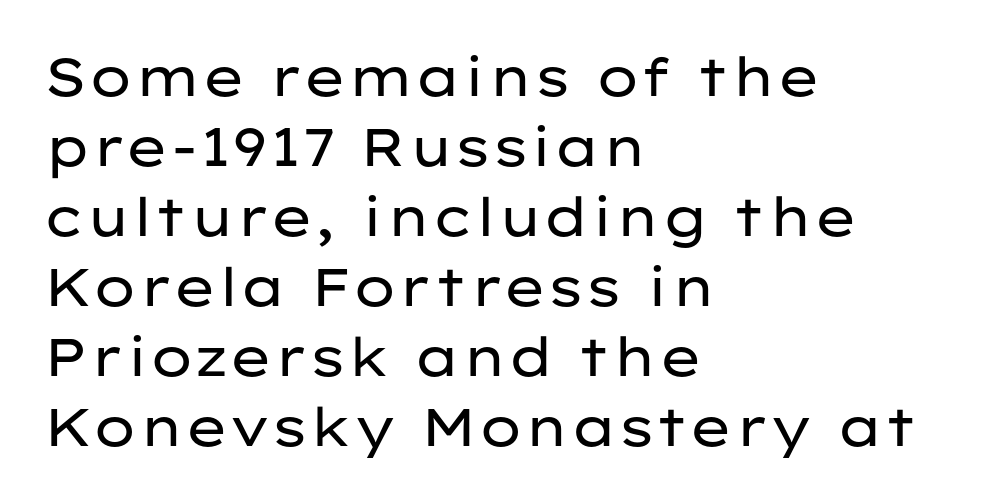
{"serif": "no", "italic": "no", "bold": "no", "weight": "regular", "width": "wide", "stroke_contrast": "low", "x_height": "medium", "monospaced": "no", "underline": "no", "align": "left", "line_spacing": "normal", "line_spacing_ratio": 1.32, "letter_spacing": "normal", "letter_spacing_em": 0.0, "glyph_px": 53}
